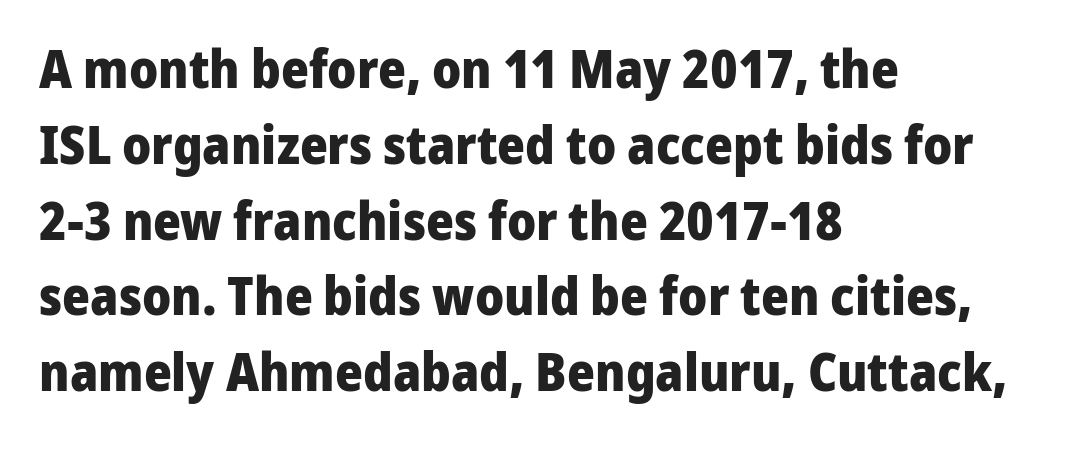
The image shows 53 px heavy sans-serif type, upright; set left-aligned, normal line spacing (1.43x), normal letter spacing, not underlined; low stroke contrast and a medium x-height.
